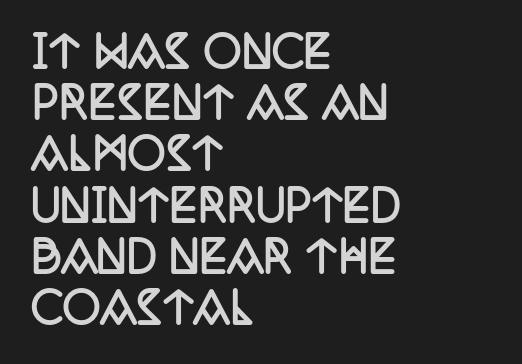
{"serif": "yes", "italic": "no", "bold": "yes", "weight": "semibold", "width": "condensed", "stroke_contrast": "low", "x_height": "large", "monospaced": "no", "underline": "no", "align": "left", "line_spacing_ratio": 1.22, "letter_spacing": "normal", "letter_spacing_em": 0.0, "glyph_px": 42}
